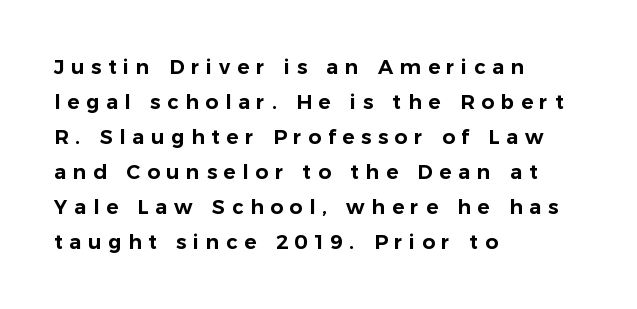
Q: Is the text italic (slanted)? A: No, it is upright.
Q: Is the text underlined? A: No.
Q: How is the paragraph aligned? A: Left-aligned.
Q: Is the spacing between letters normal or unusually wide? A: Unusually wide.
